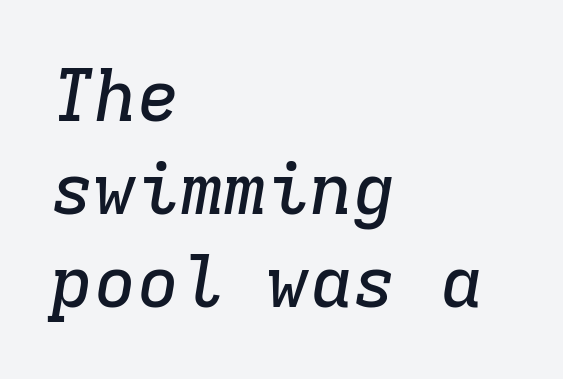
{"serif": "yes", "italic": "yes", "lean": "right", "slant_degrees": 9, "width": "normal", "stroke_contrast": "low", "x_height": "medium", "monospaced": "yes", "underline": "no", "align": "left", "line_spacing": "normal", "line_spacing_ratio": 1.29, "letter_spacing": "normal", "letter_spacing_em": 0.0, "glyph_px": 72}
